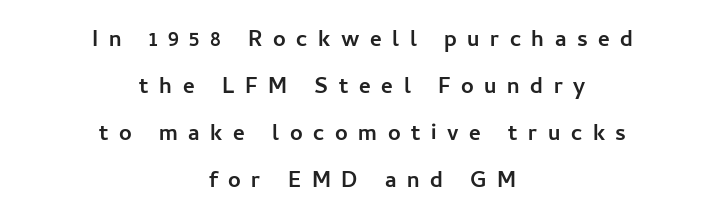
The image shows 28 px sans-serif type, upright; set centered, normal line spacing (1.68x), unusually wide letter spacing (+0.38 em), not underlined; low stroke contrast and a medium x-height.
